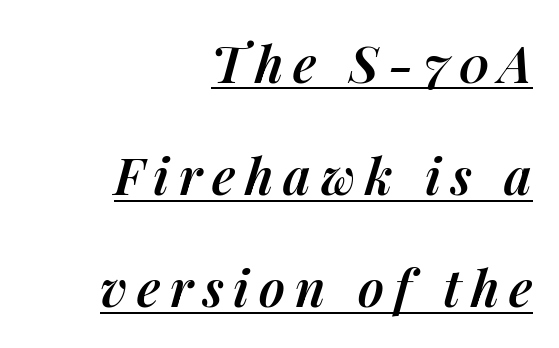
{"italic": "yes", "lean": "right", "slant_degrees": 14, "bold": "semi", "weight": "semibold", "width": "normal", "stroke_contrast": "medium", "x_height": "medium", "monospaced": "no", "underline": "yes", "align": "right", "line_spacing": "loose", "line_spacing_ratio": 2.2, "glyph_px": 51}
